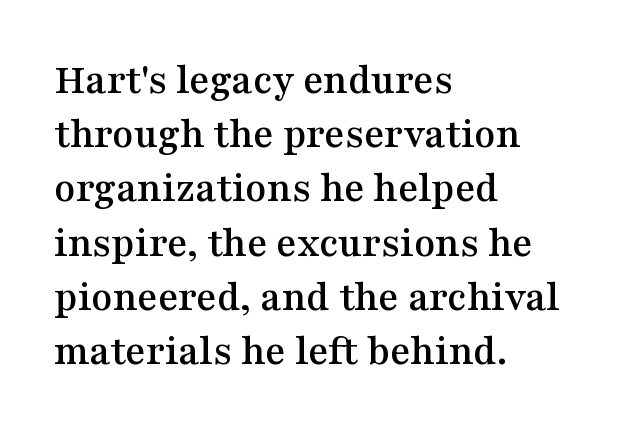
Q: Is the text italic (slanted)? A: No, it is upright.
Q: Is the typeface a serif or a sans-serif typeface? A: Serif.
Q: Is the text underlined? A: No.
Q: How is the paragraph aligned? A: Left-aligned.
Q: Is the spacing between letters normal or unusually wide? A: Normal.
Q: Is the spacing between lines tight, normal or loose? A: Normal.
Q: Width (condensed, normal, or wide)? A: Wide.
Q: Stroke contrast? A: Medium.
Q: x-height? A: Medium.
Q: Monospaced? A: No.
